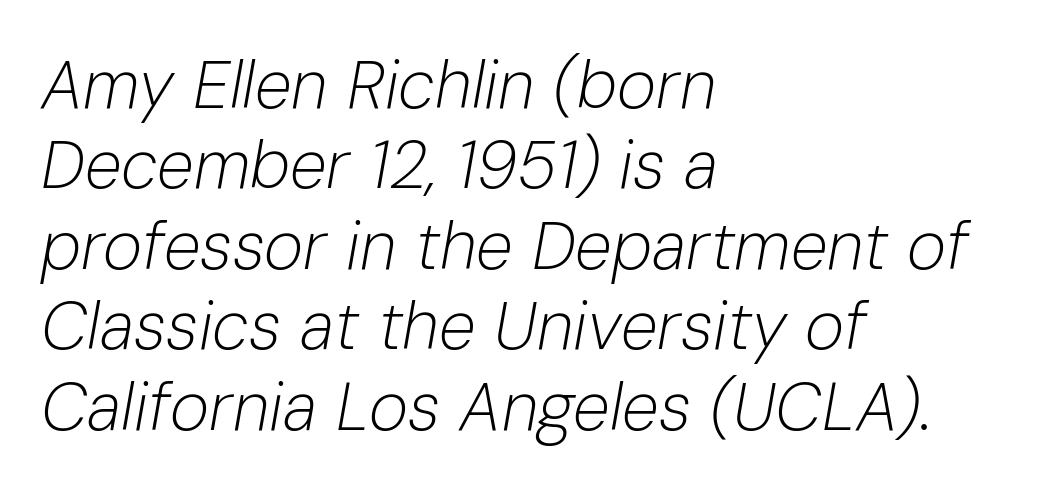
If you drew a line through each stem, it would be angled. Glance below the letters and you will spot only blank space. Is the type heavy? It reads as light-to-regular instead. Reading down the block, your eye returns to a fixed left position each line.
